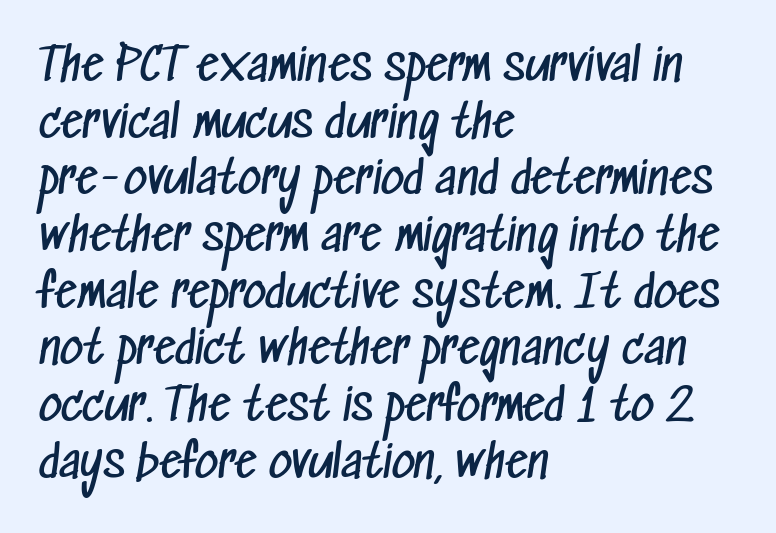
{"serif": "no", "bold": "no", "weight": "regular", "width": "condensed", "stroke_contrast": "low", "x_height": "medium", "monospaced": "no", "underline": "no", "align": "left", "line_spacing": "normal", "line_spacing_ratio": 1.26, "letter_spacing": "normal", "letter_spacing_em": 0.0, "glyph_px": 45}
